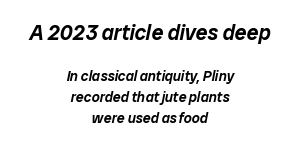
Q: Is the text italic (slanted)? A: Yes, it leans right by about 12 degrees.
Q: Is the text underlined? A: No.
Q: How is the paragraph aligned? A: Centered.
Q: Is the spacing between letters normal or unusually wide? A: Normal.
Q: Is the spacing between lines tight, normal or loose? A: Normal.
Q: Which block of text is set in a larger size, the first (top) or the second (bottom)? A: The first (top) one.
